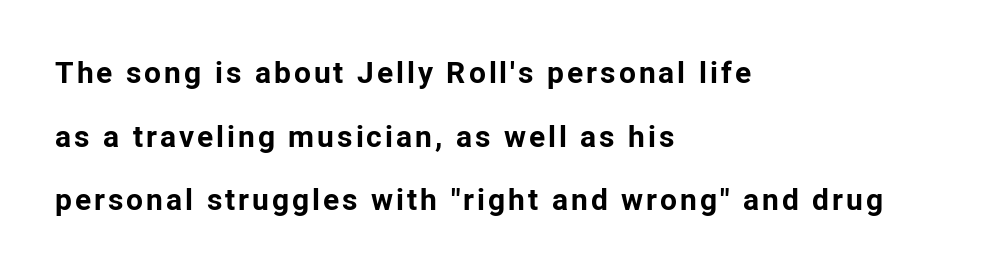
No word sits above an underline. Casual observation: everything's shoved over to the left. The designer dialed line spacing up above the default. Spacing verdict: proportional, widths tailored to each character.
